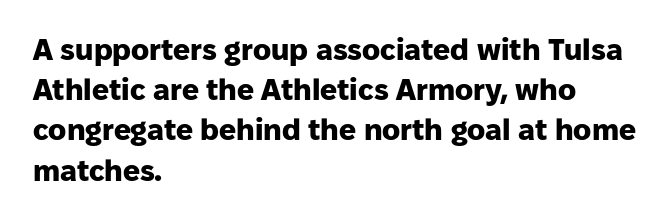
The typography opts for an upright posture over an oblique one. Its strokes are broad and dark, the hallmark of bold type. The typesetter chose a ragged-right arrangement here. Check where the strokes stop: nothing finishes them off — pure sans. This block has exactly the height ordinary leading produces.
